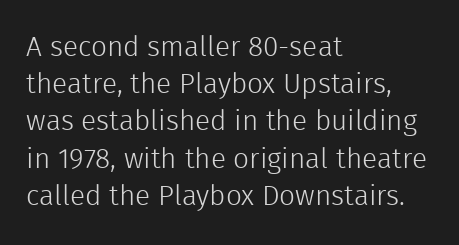
Q: Is the text bold? A: No.
Q: Is the text italic (slanted)? A: No, it is upright.
Q: Is the typeface a serif or a sans-serif typeface? A: Sans-serif.
Q: Is the text underlined? A: No.
Q: How is the paragraph aligned? A: Left-aligned.
Q: Is the spacing between letters normal or unusually wide? A: Normal.
Q: Is the spacing between lines tight, normal or loose? A: Normal.
Q: Width (condensed, normal, or wide)? A: Normal.
Q: x-height? A: Medium.
Q: Monospaced? A: No.
